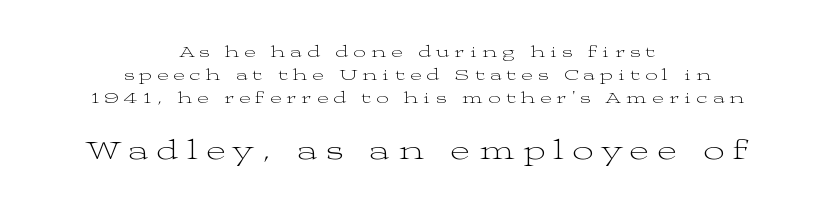
This sample keeps an unexceptional amount of space between lines. In this sample the second text group is rendered at the bigger scale. The axis of the letterforms is exactly vertical. These lines are rendered in a variable-pitch font. Each letter's strokes conclude with small projecting serifs. Any mark beneath the type? The region is blank.
